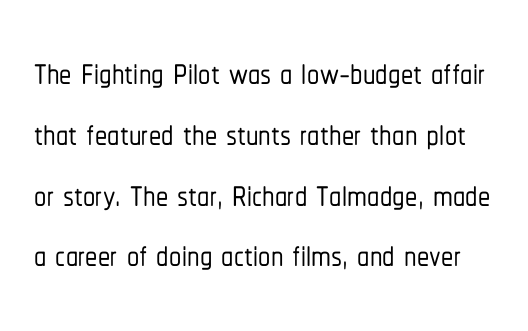
Q: Is the text italic (slanted)? A: No, it is upright.
Q: Is the typeface a serif or a sans-serif typeface? A: Sans-serif.
Q: Is the text underlined? A: No.
Q: Is the spacing between letters normal or unusually wide? A: Normal.
Q: Width (condensed, normal, or wide)? A: Condensed.
Q: Stroke contrast? A: Low.
Q: x-height? A: Medium.
Q: Monospaced? A: No.
